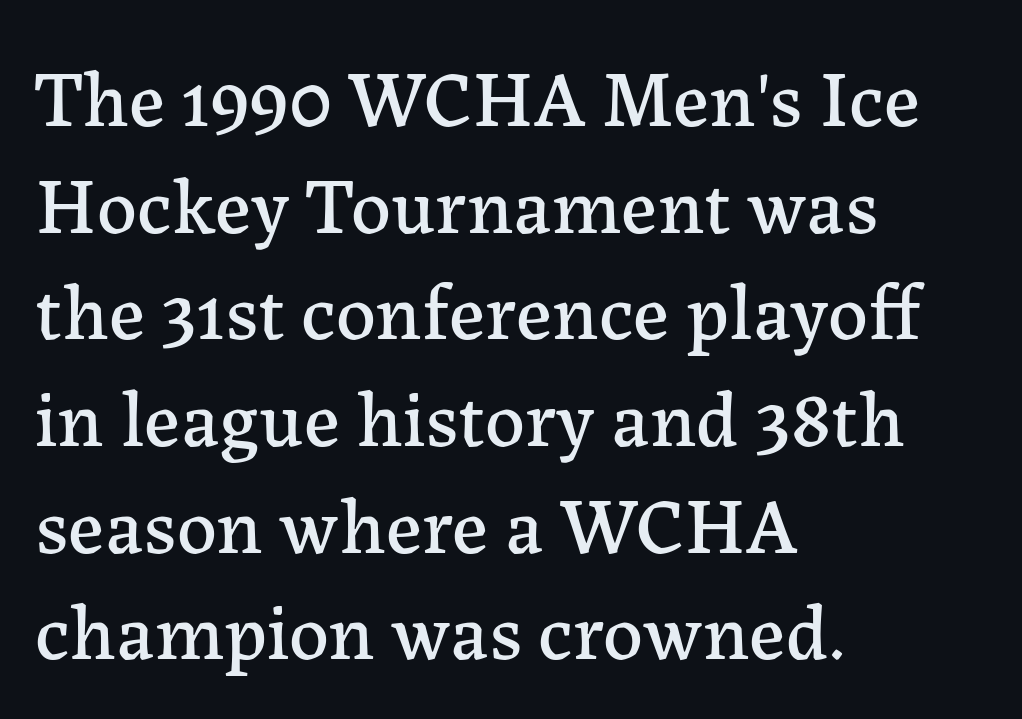
Q: Is the text italic (slanted)? A: No, it is upright.
Q: Is the typeface a serif or a sans-serif typeface? A: Serif.
Q: Is the text underlined? A: No.
Q: How is the paragraph aligned? A: Left-aligned.
Q: Is the spacing between letters normal or unusually wide? A: Normal.
Q: Is the spacing between lines tight, normal or loose? A: Normal.
Q: Width (condensed, normal, or wide)? A: Normal.
Q: Stroke contrast? A: Low.
Q: x-height? A: Medium.
Q: Monospaced? A: No.
